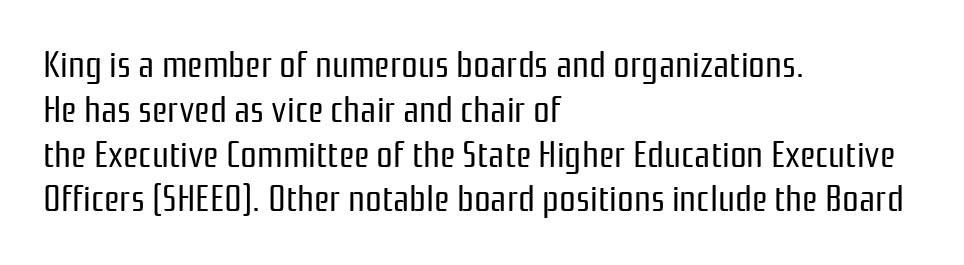
{"serif": "no", "italic": "no", "bold": "no", "weight": "regular", "width": "condensed", "stroke_contrast": "low", "x_height": "medium", "monospaced": "no", "underline": "no", "align": "left", "line_spacing_ratio": 1.21, "letter_spacing": "normal", "letter_spacing_em": 0.0, "glyph_px": 37}
